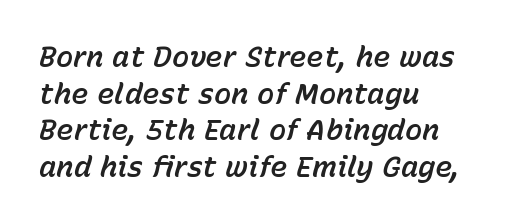
{"italic": "yes", "lean": "right", "slant_degrees": 15, "width": "normal", "stroke_contrast": "low", "x_height": "medium", "monospaced": "no", "underline": "no", "align": "left", "line_spacing": "normal", "line_spacing_ratio": 1.26, "letter_spacing": "normal", "letter_spacing_em": 0.0, "glyph_px": 29}
